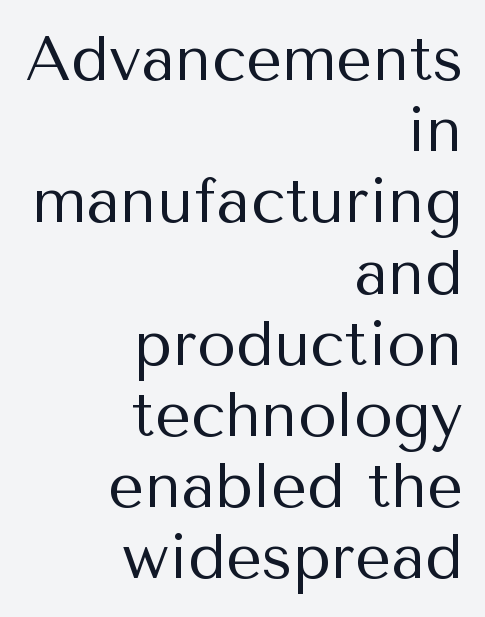
{"serif": "no", "italic": "no", "bold": "no", "weight": "regular", "width": "normal", "stroke_contrast": "medium", "x_height": "medium", "monospaced": "no", "underline": "no", "align": "right", "line_spacing": "tight", "line_spacing_ratio": 1.13, "letter_spacing": "normal", "letter_spacing_em": 0.0, "glyph_px": 63}
